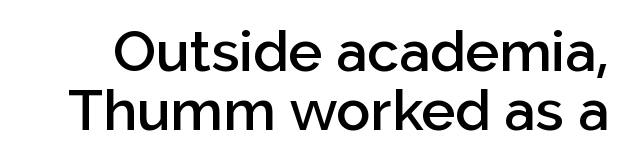
The image shows 57 px semibold sans-serif type, upright; set tight line spacing (1.03x), normal letter spacing, not underlined; low stroke contrast and a medium x-height.
